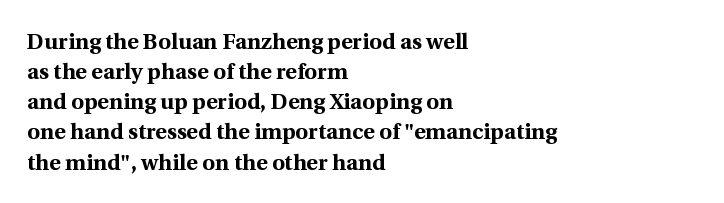
Q: Is the text bold? A: Yes.
Q: Is the text italic (slanted)? A: No, it is upright.
Q: Is the text underlined? A: No.
Q: How is the paragraph aligned? A: Left-aligned.
Q: Is the spacing between letters normal or unusually wide? A: Normal.
Q: Is the spacing between lines tight, normal or loose? A: Normal.
